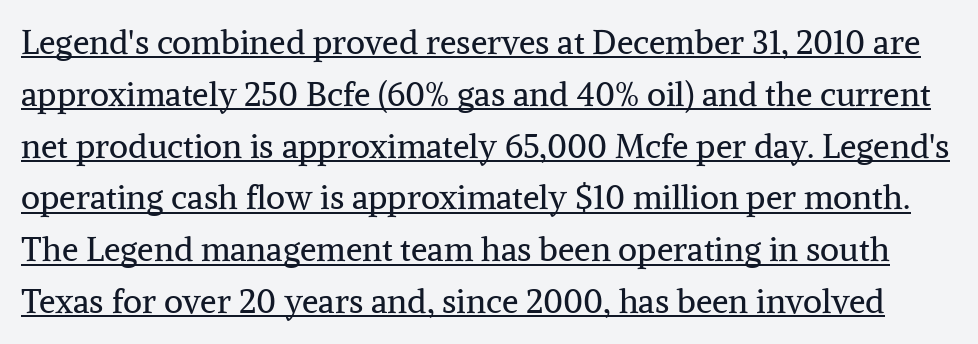
Q: Is the text bold? A: No.
Q: Is the text italic (slanted)? A: No, it is upright.
Q: Is the typeface a serif or a sans-serif typeface? A: Serif.
Q: Is the text underlined? A: Yes.
Q: Is the spacing between letters normal or unusually wide? A: Normal.
Q: Is the spacing between lines tight, normal or loose? A: Normal.
Q: Width (condensed, normal, or wide)? A: Normal.
Q: Stroke contrast? A: Medium.
Q: x-height? A: Medium.
Q: Monospaced? A: No.
